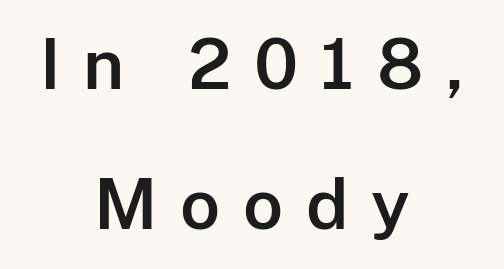
Q: Is the text italic (slanted)? A: No, it is upright.
Q: Is the typeface a serif or a sans-serif typeface? A: Sans-serif.
Q: Is the text underlined? A: No.
Q: How is the paragraph aligned? A: Centered.
Q: Is the spacing between letters normal or unusually wide? A: Unusually wide.
Q: Is the spacing between lines tight, normal or loose? A: Loose.
Q: Width (condensed, normal, or wide)? A: Normal.
Q: Stroke contrast? A: Low.
Q: x-height? A: Medium.
Q: Monospaced? A: No.
